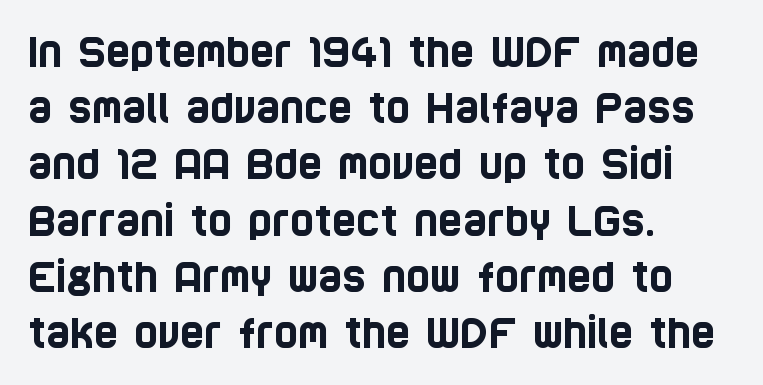
Q: Is the typeface a serif or a sans-serif typeface? A: Sans-serif.
Q: Is the text underlined? A: No.
Q: How is the paragraph aligned? A: Left-aligned.
Q: Is the spacing between letters normal or unusually wide? A: Normal.
Q: Is the spacing between lines tight, normal or loose? A: Normal.
Q: Width (condensed, normal, or wide)? A: Condensed.
Q: Stroke contrast? A: Low.
Q: x-height? A: Large.
Q: Monospaced? A: No.
